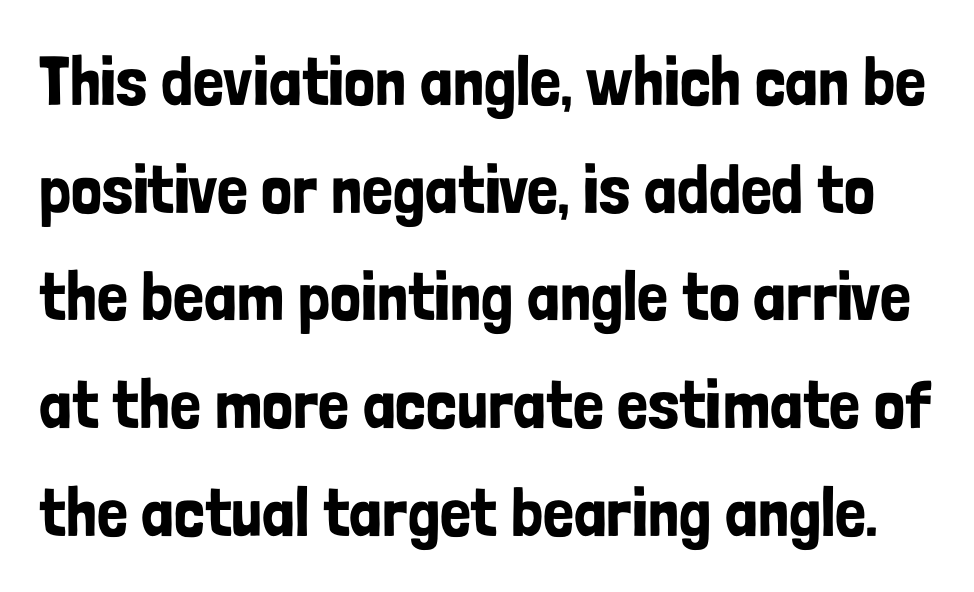
No italicization has been applied; the sample stays upright. Underlining? Definitely not there. Spacing verdict: proportional, widths tailored to each character. This is sans-serif lettering, the kind often seen on screens and signage. How are the letters spaced? Ordinarily, with no added tracking. What's the leading like? Ordinary, nothing unusual.
